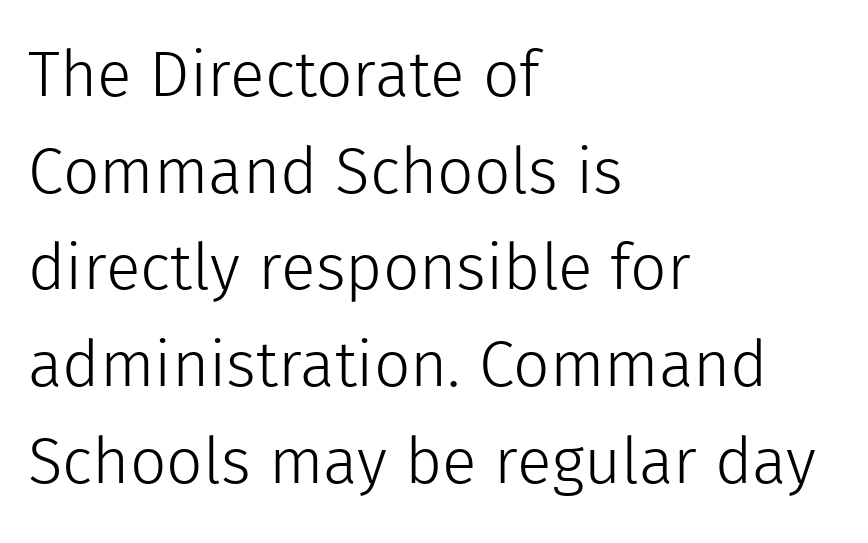
{"serif": "no", "italic": "no", "bold": "no", "weight": "light", "width": "normal", "x_height": "medium", "monospaced": "no", "underline": "no", "align": "left", "line_spacing": "normal", "line_spacing_ratio": 1.51, "letter_spacing": "normal", "letter_spacing_em": 0.0, "glyph_px": 64}
